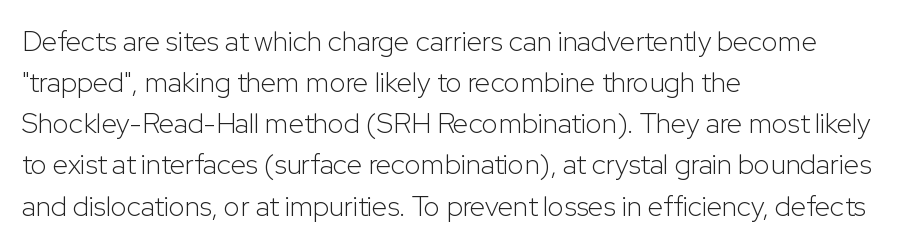
The image shows 28 px light sans-serif type, upright; set left-aligned, normal line spacing (1.47x), normal letter spacing, not underlined; low stroke contrast and a medium x-height.
